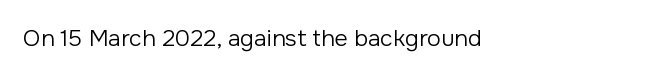
Q: Is the text bold? A: No.
Q: Is the text italic (slanted)? A: No, it is upright.
Q: Is the text underlined? A: No.
Q: How is the paragraph aligned? A: Left-aligned.
Q: Is the spacing between letters normal or unusually wide? A: Normal.
